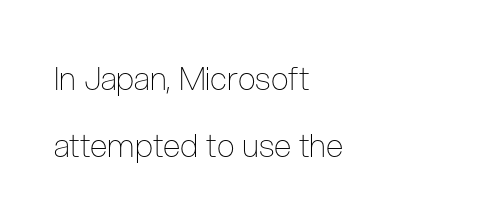
Observe the ordinary spacing: letters are neighbours, not strangers. The passage shown stacks its lines with a broad gap. A classic flush-left, rag-right setting is used for this passage. Honestly, there is no underline to notice here at all. Stem width sits at or under what a default text font uses. The letters stand straight up with perfectly vertical stems.
